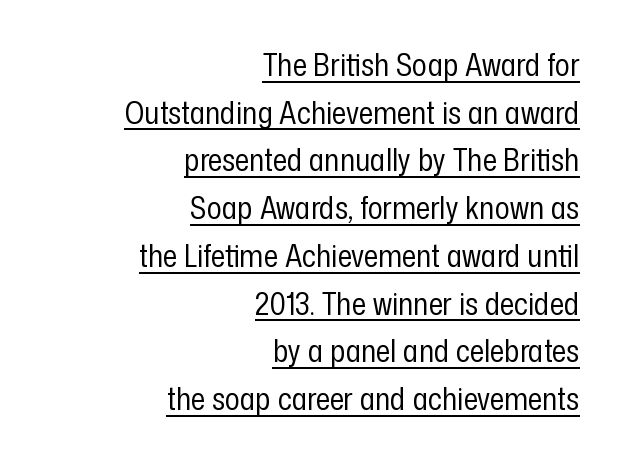
If you drew a line through each stem, it would be perfectly vertical. The line texture is even and compact thanks to regular tracking. Font category for this specimen: sans-serif. No letter is thick-stroked: the sample isn't bold. A typographer would call this underscored text. How would I describe the line gaps? Plain and ordinary.
